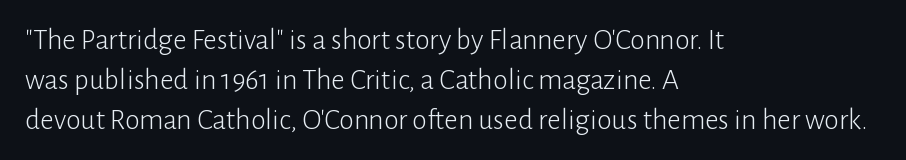
{"serif": "no", "italic": "no", "bold": "no", "weight": "light", "width": "normal", "stroke_contrast": "low", "x_height": "medium", "monospaced": "no", "underline": "no", "align": "left", "line_spacing": "normal", "line_spacing_ratio": 1.33, "letter_spacing": "normal", "letter_spacing_em": 0.0, "glyph_px": 30}
